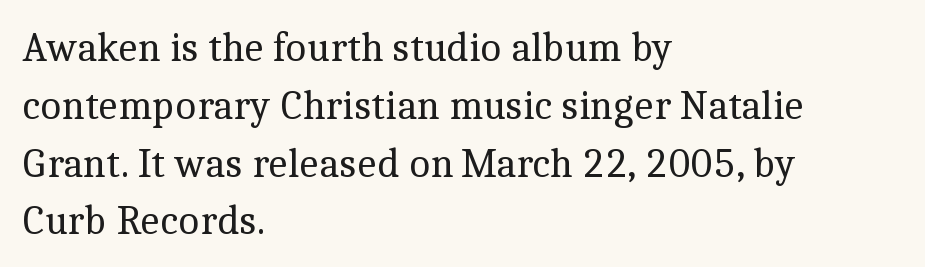
{"serif": "yes", "italic": "no", "bold": "no", "weight": "regular", "width": "normal", "x_height": "medium", "monospaced": "no", "underline": "no", "align": "left", "line_spacing": "normal", "line_spacing_ratio": 1.41, "letter_spacing": "normal", "letter_spacing_em": 0.0, "glyph_px": 41}
